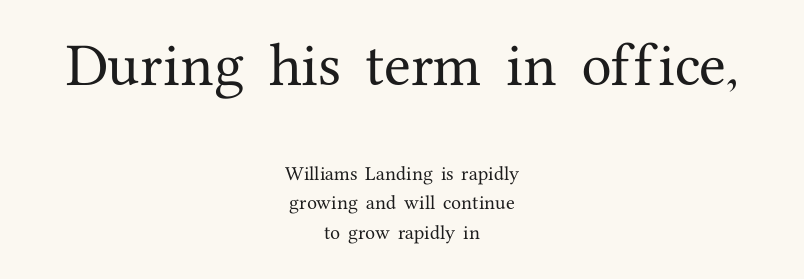
{"serif": "yes", "italic": "no", "width": "normal", "stroke_contrast": "medium", "x_height": "medium", "monospaced": "no", "underline": "no", "align": "center", "line_spacing_ratio": 1.85, "letter_spacing": "normal", "letter_spacing_em": 0.0, "larger_block": "first", "size_ratio": 3.06, "glyph_px": 49}
